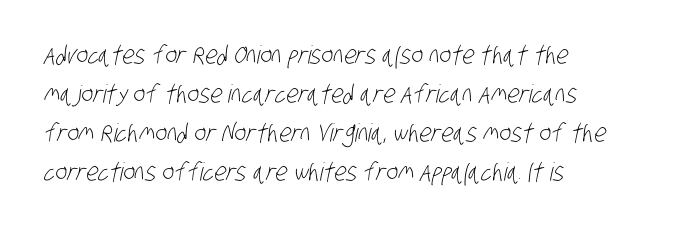
Q: Is the text bold? A: No.
Q: Is the text underlined? A: No.
Q: How is the paragraph aligned? A: Left-aligned.
Q: Is the spacing between letters normal or unusually wide? A: Normal.
Q: Is the spacing between lines tight, normal or loose? A: Normal.
